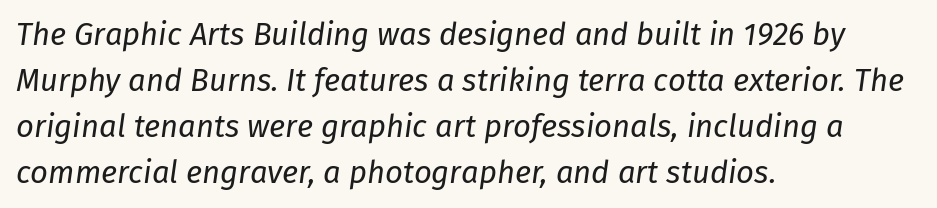
The image shows 31 px regular-weight type, italic (leaning right); set left-aligned, normal line spacing (1.48x), normal letter spacing, not underlined; low stroke contrast and a medium x-height.
